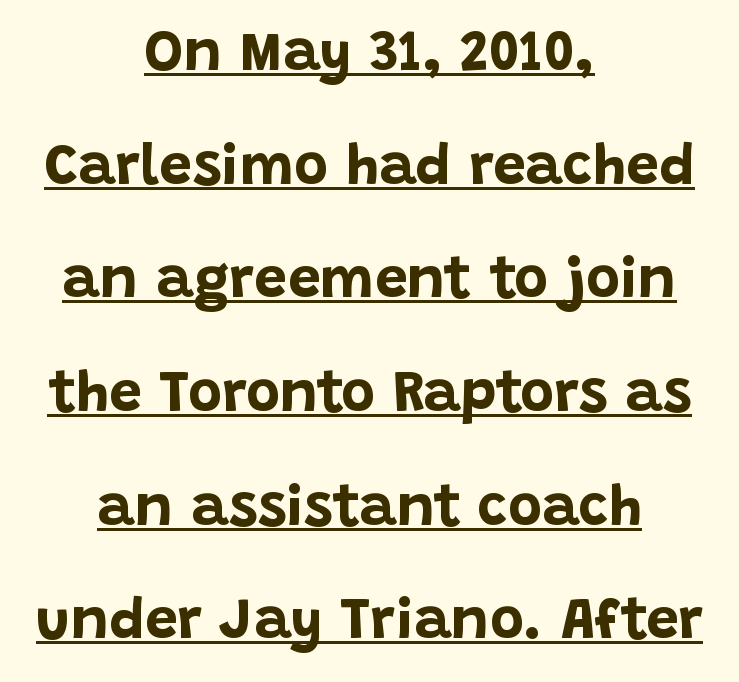
{"serif": "no", "italic": "no", "bold": "yes", "weight": "bold", "width": "normal", "stroke_contrast": "low", "x_height": "large", "monospaced": "no", "underline": "yes", "align": "center", "line_spacing": "loose", "line_spacing_ratio": 1.96, "letter_spacing": "normal", "letter_spacing_em": 0.0, "glyph_px": 58}
